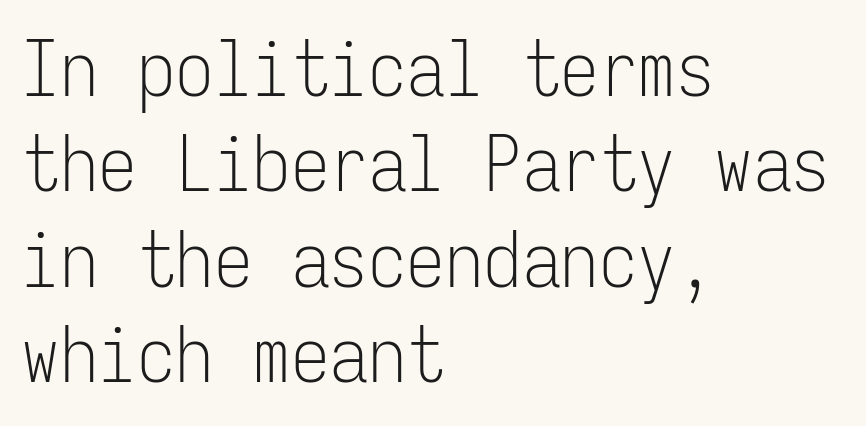
{"serif": "no", "italic": "no", "bold": "no", "weight": "light", "width": "condensed", "stroke_contrast": "low", "x_height": "medium", "monospaced": "yes", "underline": "no", "align": "left", "line_spacing_ratio": 1.24, "letter_spacing": "normal", "letter_spacing_em": 0.0, "glyph_px": 77}
